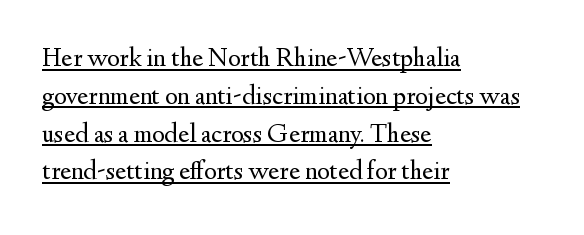
{"italic": "no", "bold": "no", "underline": "yes", "align": "left", "line_spacing": "normal", "line_spacing_ratio": 1.4, "letter_spacing": "normal", "letter_spacing_em": 0.0, "glyph_px": 27}
